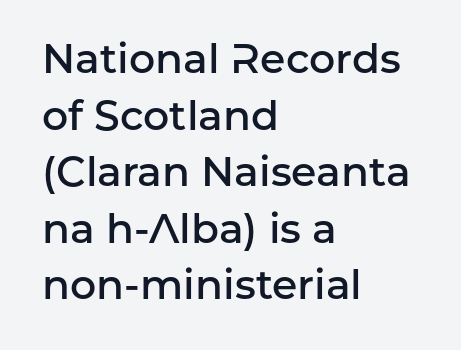
The image shows 41 px semibold sans-serif type, upright; set left-aligned, normal line spacing (1.38x), normal letter spacing, not underlined; low stroke contrast and a medium x-height.
